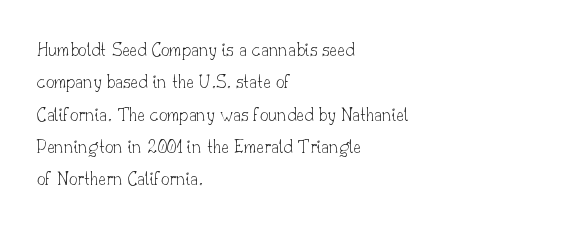
The image shows 21 px text type, upright; set left-aligned, normal line spacing (1.54x), normal letter spacing, not underlined.
